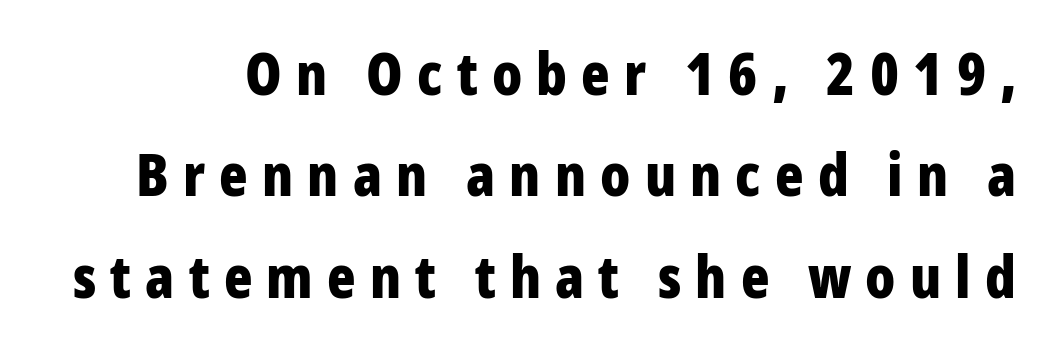
{"serif": "no", "italic": "no", "bold": "yes", "weight": "bold", "width": "condensed", "stroke_contrast": "low", "x_height": "medium", "monospaced": "no", "underline": "no", "line_spacing_ratio": 1.72, "letter_spacing": "wide", "letter_spacing_em": 0.24, "glyph_px": 59}
